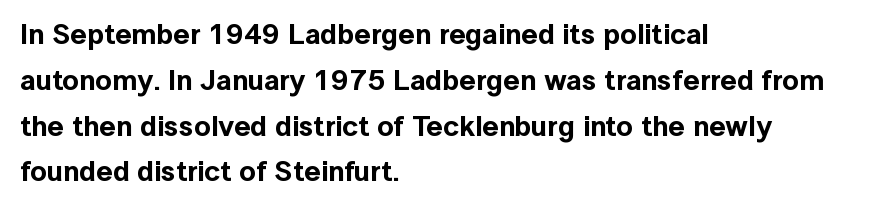
{"serif": "no", "italic": "no", "width": "normal", "x_height": "medium", "monospaced": "no", "underline": "no", "align": "left", "line_spacing": "normal", "line_spacing_ratio": 1.58, "letter_spacing": "normal", "letter_spacing_em": 0.0, "glyph_px": 29}
